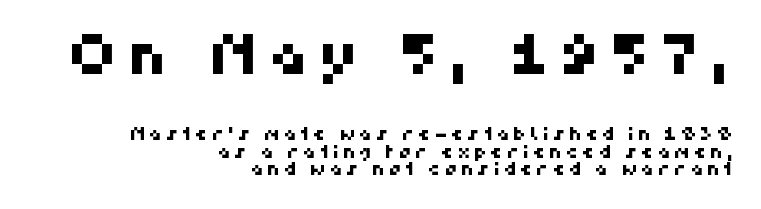
The image shows 55 px sans-serif type; set right-aligned, tight line spacing (0.97x), not underlined; the first (top) block is 3.06x larger; high stroke contrast and a medium x-height.
